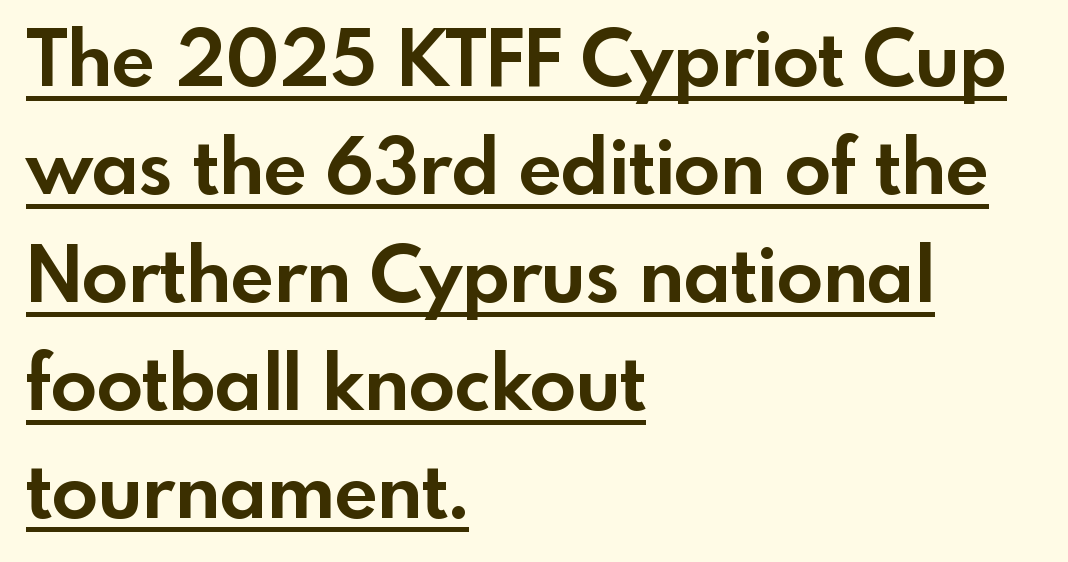
{"serif": "no", "italic": "no", "bold": "yes", "weight": "bold", "width": "normal", "x_height": "small", "monospaced": "no", "underline": "yes", "align": "left", "line_spacing": "normal", "line_spacing_ratio": 1.42, "letter_spacing": "normal", "letter_spacing_em": 0.0, "glyph_px": 76}
